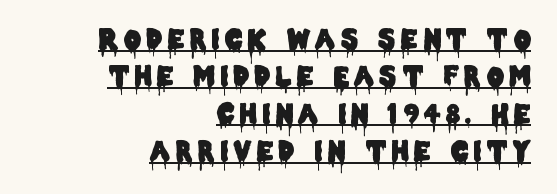
{"italic": "no", "underline": "yes", "align": "right", "line_spacing": "normal", "line_spacing_ratio": 1.38, "letter_spacing": "wide", "letter_spacing_em": 0.2, "glyph_px": 27}
